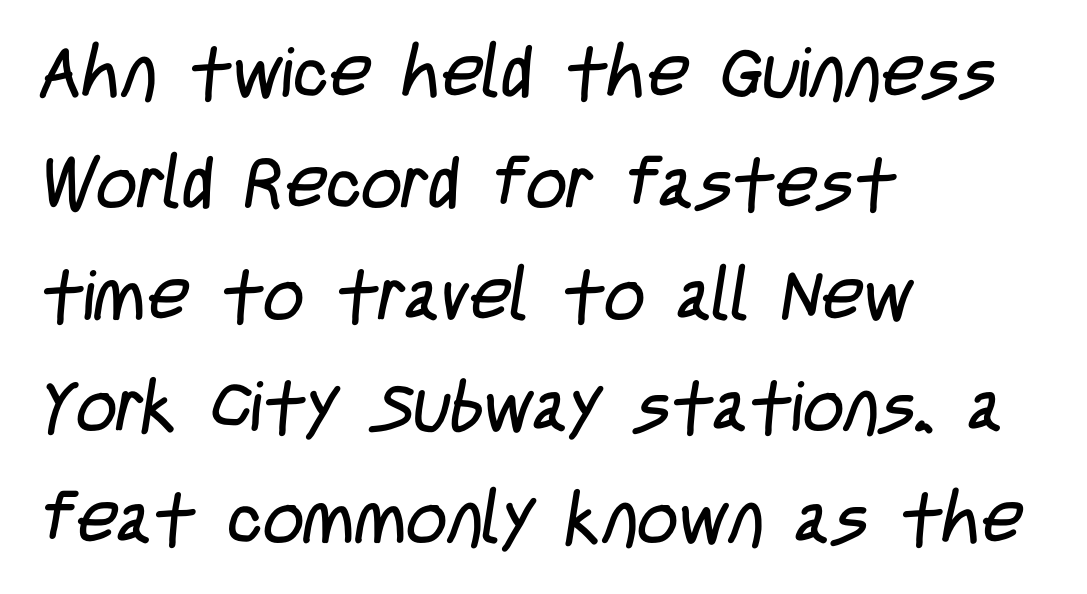
{"serif": "no", "bold": "no", "weight": "regular", "width": "condensed", "stroke_contrast": "low", "x_height": "large", "monospaced": "no", "underline": "no", "align": "left", "line_spacing": "normal", "line_spacing_ratio": 1.57, "letter_spacing": "normal", "letter_spacing_em": 0.0, "glyph_px": 71}
